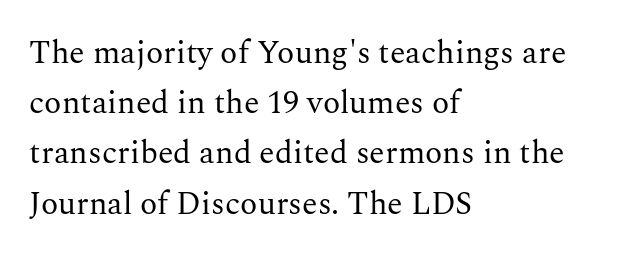
{"serif": "yes", "italic": "no", "bold": "no", "weight": "regular", "width": "normal", "stroke_contrast": "medium", "x_height": "medium", "monospaced": "no", "underline": "no", "align": "left", "line_spacing": "normal", "line_spacing_ratio": 1.57, "letter_spacing": "normal", "letter_spacing_em": 0.0, "glyph_px": 32}
